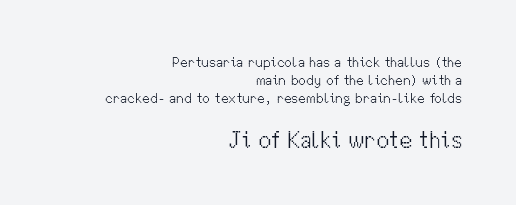
{"italic": "no", "bold": "no", "underline": "no", "align": "right", "line_spacing": "normal", "line_spacing_ratio": 1.3, "letter_spacing": "normal", "letter_spacing_em": 0.0, "larger_block": "second", "size_ratio": 1.64, "glyph_px": 23}
